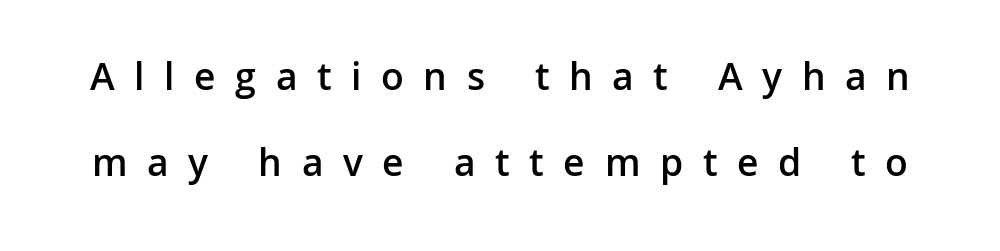
Stems and bowls a touch heavier than normal — semibold. The passage shown has open, widely tracked lettering throughout. If you measured baseline to baseline, you'd find a long distance. Just letters on the line, the space beneath them empty. Character widths vary here, with narrow letters taking less room than wide ones.
